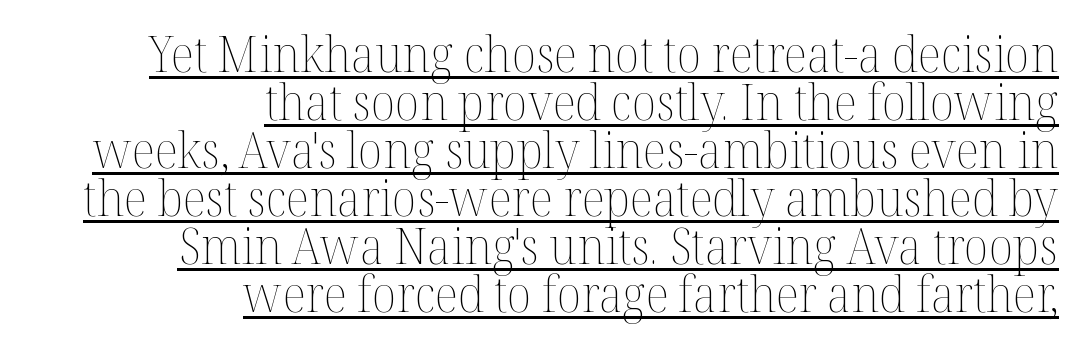
Q: Is the text bold? A: No.
Q: Is the text italic (slanted)? A: No, it is upright.
Q: Is the text underlined? A: Yes.
Q: How is the paragraph aligned? A: Right-aligned.
Q: Is the spacing between letters normal or unusually wide? A: Normal.
Q: Is the spacing between lines tight, normal or loose? A: Tight.
Q: Width (condensed, normal, or wide)? A: Normal.
Q: Stroke contrast? A: Medium.
Q: x-height? A: Medium.
Q: Monospaced? A: No.
